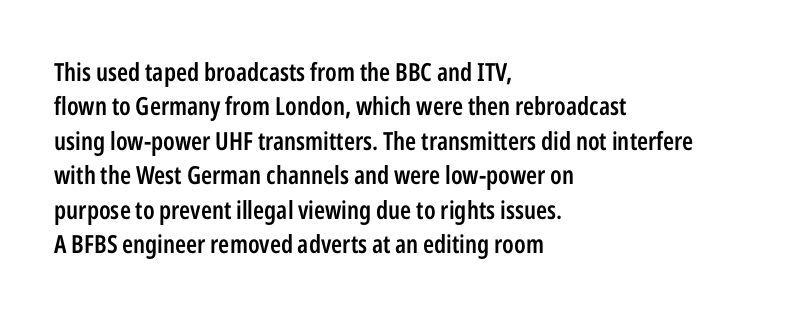
Q: Is the text bold? A: Semi-bold.
Q: Is the text italic (slanted)? A: No, it is upright.
Q: Is the text underlined? A: No.
Q: How is the paragraph aligned? A: Left-aligned.
Q: Is the spacing between letters normal or unusually wide? A: Normal.
Q: Is the spacing between lines tight, normal or loose? A: Normal.
